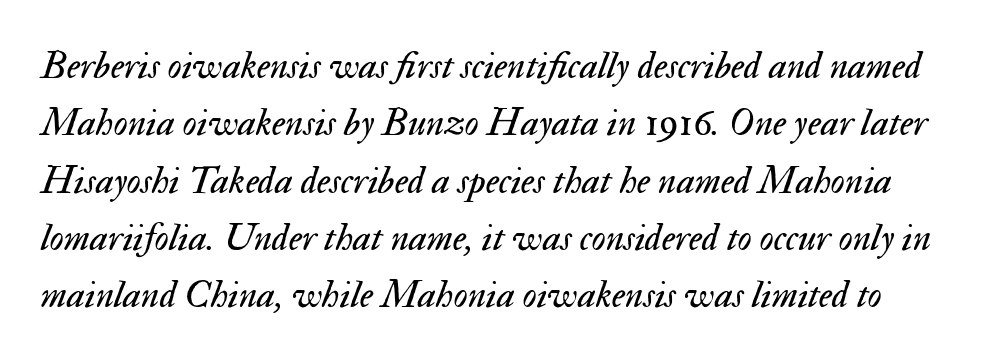
{"italic": "yes", "lean": "right", "slant_degrees": 17, "bold": "no", "weight": "regular", "width": "normal", "stroke_contrast": "medium", "x_height": "small", "monospaced": "no", "underline": "no", "line_spacing": "normal", "line_spacing_ratio": 1.47, "letter_spacing": "normal", "letter_spacing_em": 0.0, "glyph_px": 39}
